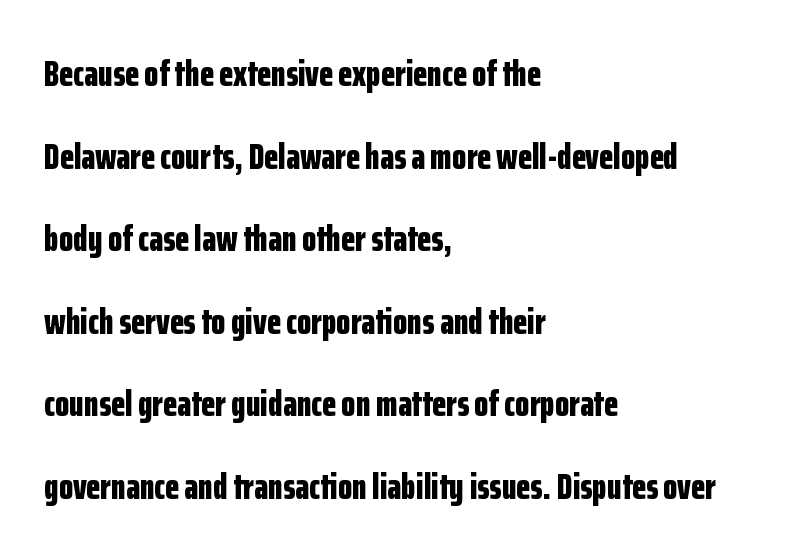
The image shows 37 px bold, condensed sans-serif type, upright; set left-aligned, loose line spacing (2.23x), normal letter spacing, not underlined; low stroke contrast and a medium x-height.
